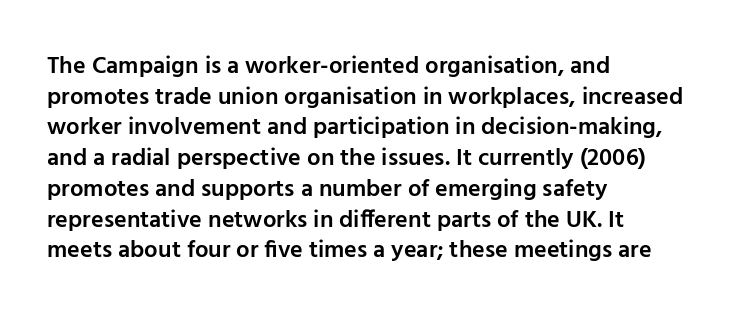
The image shows 24 px text type, upright; set left-aligned, normal line spacing (1.28x), normal letter spacing, not underlined.
